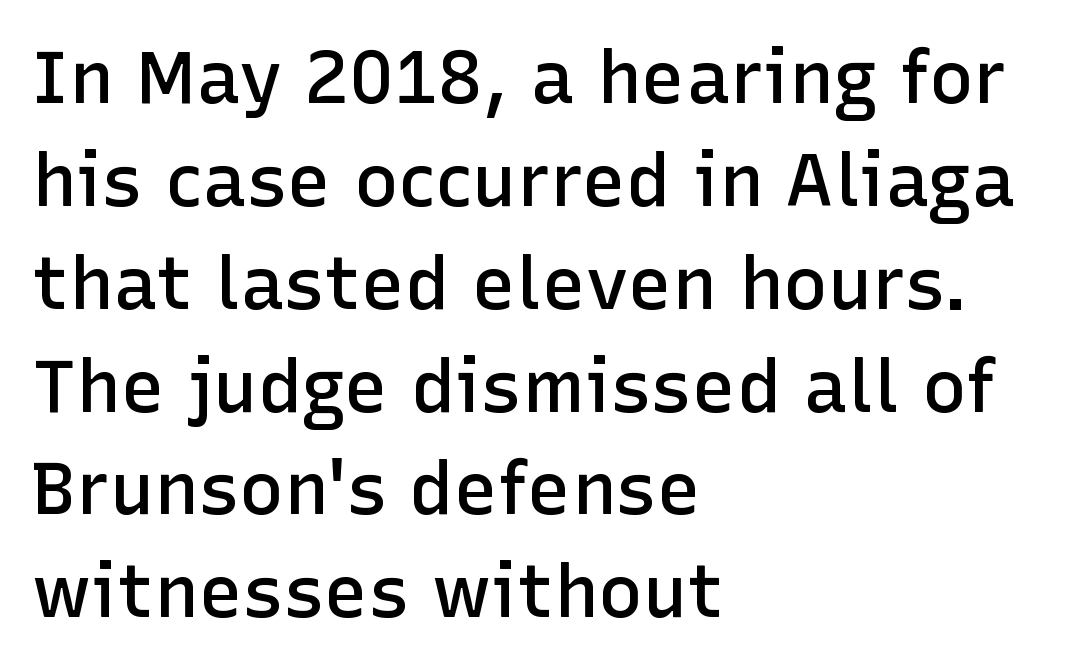
The image shows 74 px semibold sans-serif type, upright; set left-aligned, normal line spacing (1.39x), normal letter spacing, not underlined; low stroke contrast and a medium x-height.
